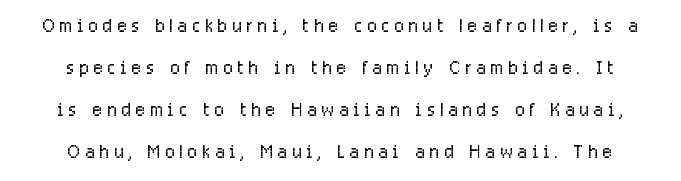
The image shows 25 px text type, upright; set normal line spacing (1.68x), unusually wide letter spacing (+0.2 em), not underlined.
